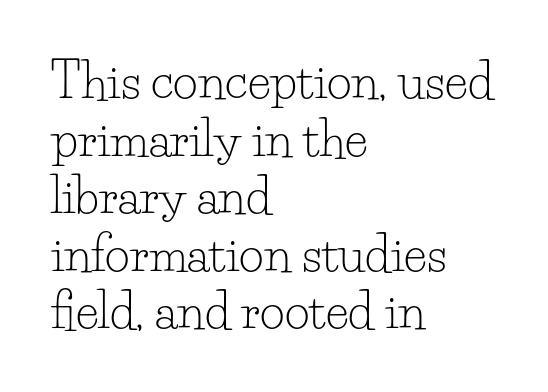
The rendering anchors every line to the left-hand side. This reads as an unemphasized weight, regular at the heaviest. Tracking here is standard; glyphs follow each other at the usual distance. The specimen omits any rule beneath the text block's lines.
